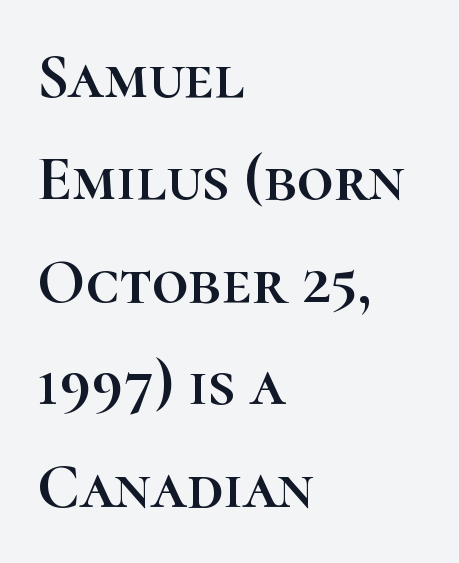
The image shows 64 px text type, upright; set left-aligned, normal line spacing (1.6x), normal letter spacing, not underlined; high stroke contrast and a medium x-height.
